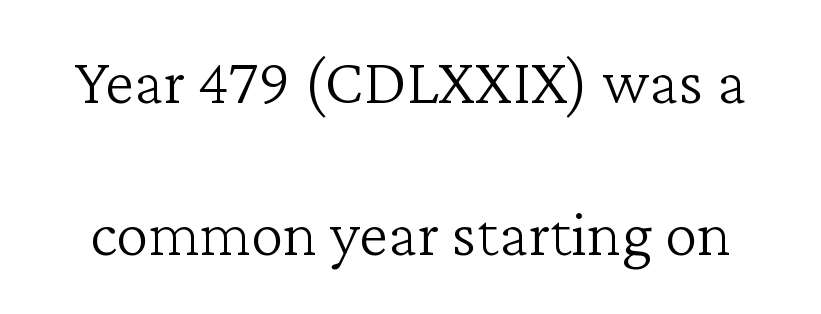
Q: Is the text bold? A: No.
Q: Is the text italic (slanted)? A: No, it is upright.
Q: Is the typeface a serif or a sans-serif typeface? A: Serif.
Q: Is the text underlined? A: No.
Q: Is the spacing between letters normal or unusually wide? A: Normal.
Q: Is the spacing between lines tight, normal or loose? A: Loose.
Q: Width (condensed, normal, or wide)? A: Normal.
Q: Stroke contrast? A: Low.
Q: x-height? A: Medium.
Q: Monospaced? A: No.
